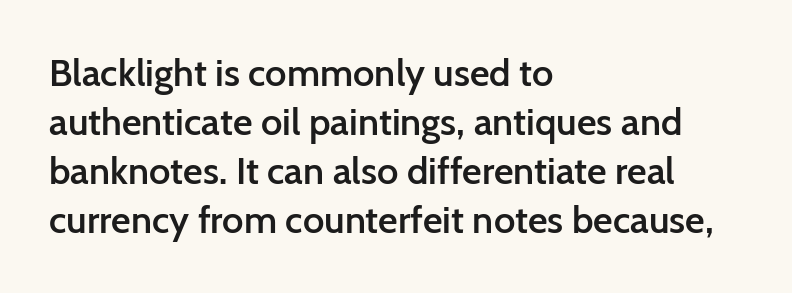
{"serif": "no", "italic": "no", "bold": "semi", "weight": "semibold", "width": "normal", "stroke_contrast": "low", "x_height": "medium", "monospaced": "no", "underline": "no", "align": "left", "line_spacing": "normal", "line_spacing_ratio": 1.29, "letter_spacing": "normal", "letter_spacing_em": 0.0, "glyph_px": 38}
